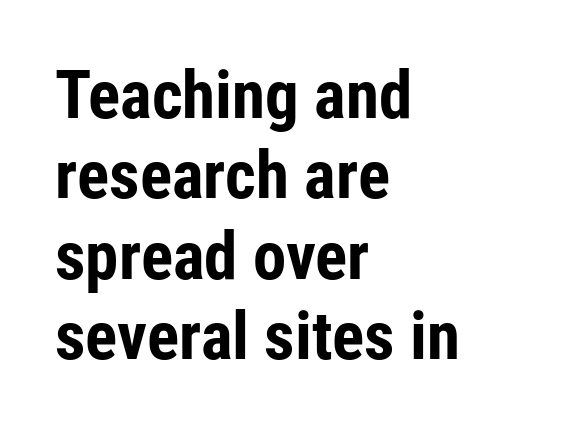
Strokes here are thick enough to call this a true bold. A student would call this left alignment; a typographer would say flush left, rag right. The rendering keeps characters at their native spacing. These lines are rendered in a variable-pitch font. Grotesque or geometric, the face here clearly has no serifs. Descender tails drop into unmarked territory.
